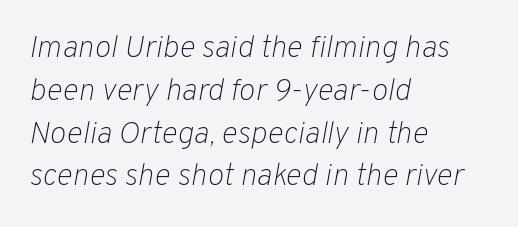
{"italic": "yes", "lean": "right", "slant_degrees": 10, "bold": "no", "weight": "light", "width": "normal", "stroke_contrast": "low", "x_height": "medium", "monospaced": "no", "underline": "no", "align": "left", "line_spacing": "normal", "line_spacing_ratio": 1.38, "letter_spacing": "normal", "letter_spacing_em": 0.0, "glyph_px": 31}
